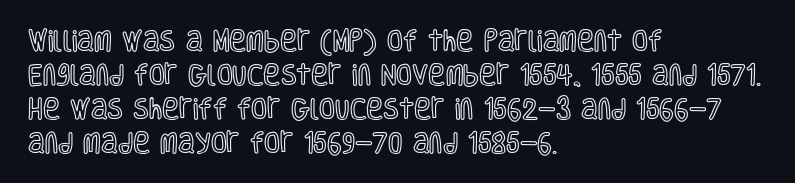
Q: Is the text italic (slanted)? A: No, it is upright.
Q: Is the text underlined? A: No.
Q: How is the paragraph aligned? A: Left-aligned.
Q: Is the spacing between letters normal or unusually wide? A: Normal.
Q: Is the spacing between lines tight, normal or loose? A: Normal.
